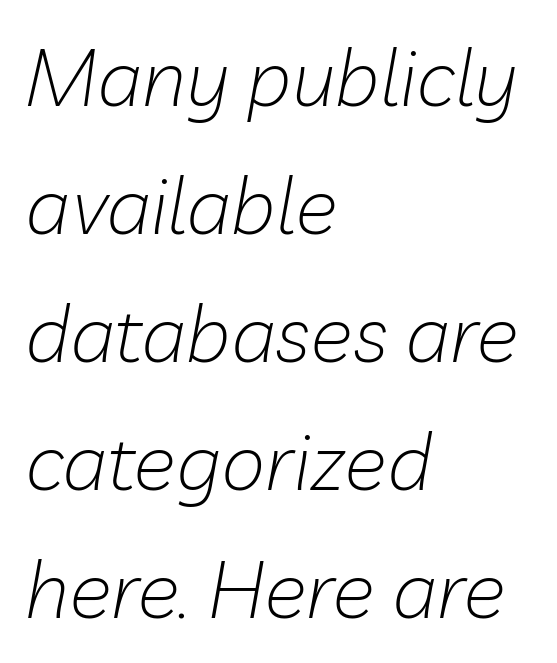
The image shows 80 px light type, italic (leaning right); set left-aligned, normal line spacing (1.6x), normal letter spacing, not underlined; low stroke contrast and a medium x-height.
